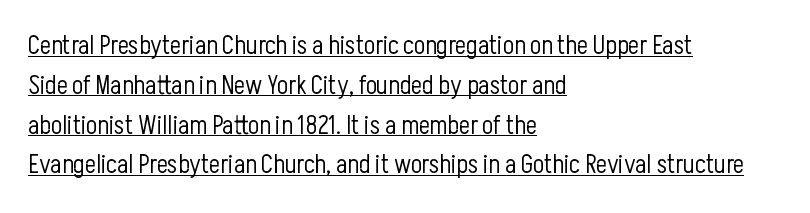
Q: Is the text bold? A: No.
Q: Is the text italic (slanted)? A: No, it is upright.
Q: Is the text underlined? A: Yes.
Q: How is the paragraph aligned? A: Left-aligned.
Q: Is the spacing between letters normal or unusually wide? A: Normal.
Q: Is the spacing between lines tight, normal or loose? A: Normal.
